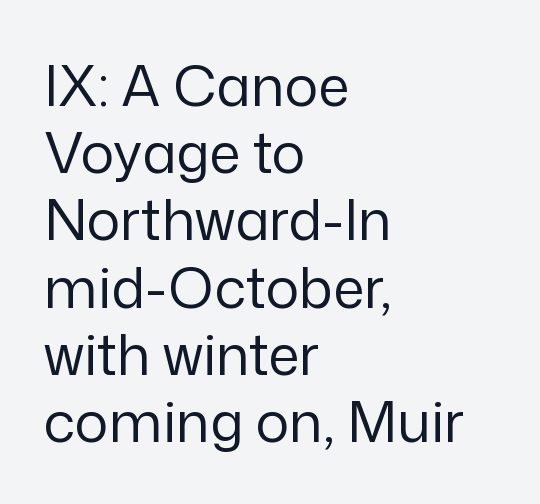
Q: Is the text bold? A: No.
Q: Is the text italic (slanted)? A: No, it is upright.
Q: Is the typeface a serif or a sans-serif typeface? A: Sans-serif.
Q: Is the text underlined? A: No.
Q: How is the paragraph aligned? A: Left-aligned.
Q: Is the spacing between letters normal or unusually wide? A: Normal.
Q: Width (condensed, normal, or wide)? A: Normal.
Q: Stroke contrast? A: Low.
Q: x-height? A: Medium.
Q: Monospaced? A: No.
